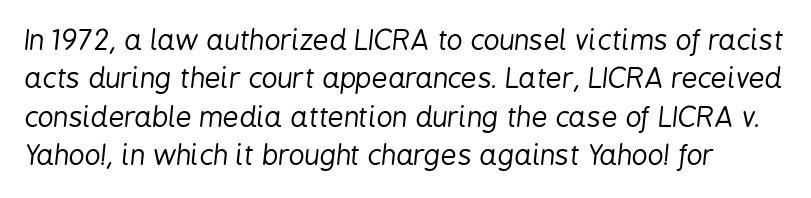
Q: Is the text bold? A: No.
Q: Is the text italic (slanted)? A: Yes, it leans right by about 6 degrees.
Q: Is the text underlined? A: No.
Q: Is the spacing between letters normal or unusually wide? A: Normal.
Q: Is the spacing between lines tight, normal or loose? A: Normal.
Q: Width (condensed, normal, or wide)? A: Condensed.
Q: Stroke contrast? A: Low.
Q: x-height? A: Medium.
Q: Monospaced? A: No.
